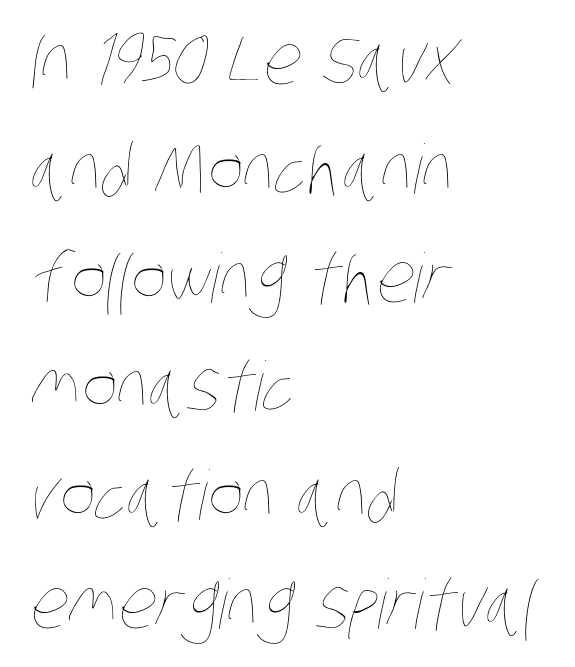
Q: Is the text bold? A: No.
Q: Is the text underlined? A: No.
Q: How is the paragraph aligned? A: Left-aligned.
Q: Is the spacing between letters normal or unusually wide? A: Normal.
Q: Is the spacing between lines tight, normal or loose? A: Normal.
Q: Width (condensed, normal, or wide)? A: Condensed.
Q: Stroke contrast? A: Low.
Q: x-height? A: Large.
Q: Monospaced? A: No.
